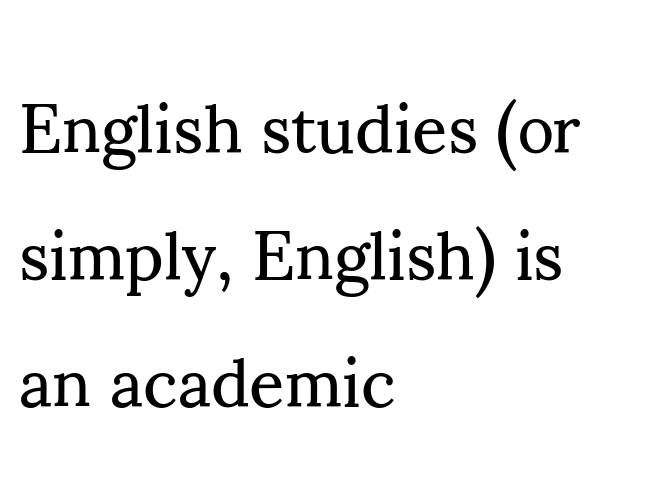
Q: Is the text bold? A: No.
Q: Is the text italic (slanted)? A: No, it is upright.
Q: Is the typeface a serif or a sans-serif typeface? A: Serif.
Q: Is the text underlined? A: No.
Q: How is the paragraph aligned? A: Left-aligned.
Q: Is the spacing between letters normal or unusually wide? A: Normal.
Q: Width (condensed, normal, or wide)? A: Normal.
Q: Stroke contrast? A: Medium.
Q: x-height? A: Small.
Q: Monospaced? A: No.
